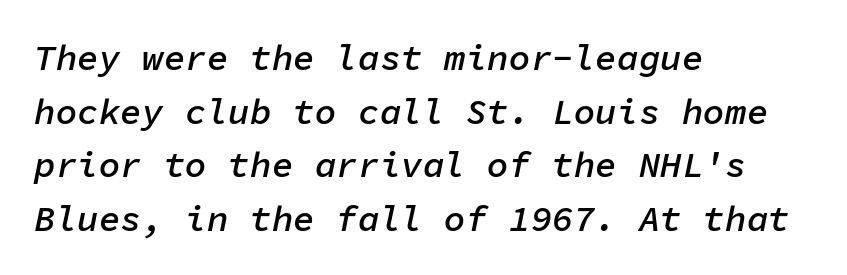
Typographic density is moderately raised because the face is semibold. These lines keep a tight, regular rhythm from letter to letter. Here the designer chose a console-style face with uniform glyph widths. Leading matches the norm, producing a regular column. The specimen reads as italic at a glance. The rendering anchors every line to the left-hand side.
